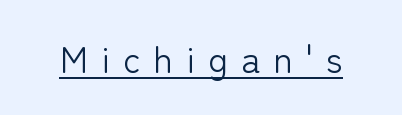
{"serif": "no", "italic": "no", "bold": "no", "weight": "light", "width": "normal", "stroke_contrast": "low", "x_height": "medium", "monospaced": "no", "underline": "yes", "letter_spacing": "wide", "letter_spacing_em": 0.37, "glyph_px": 36}
